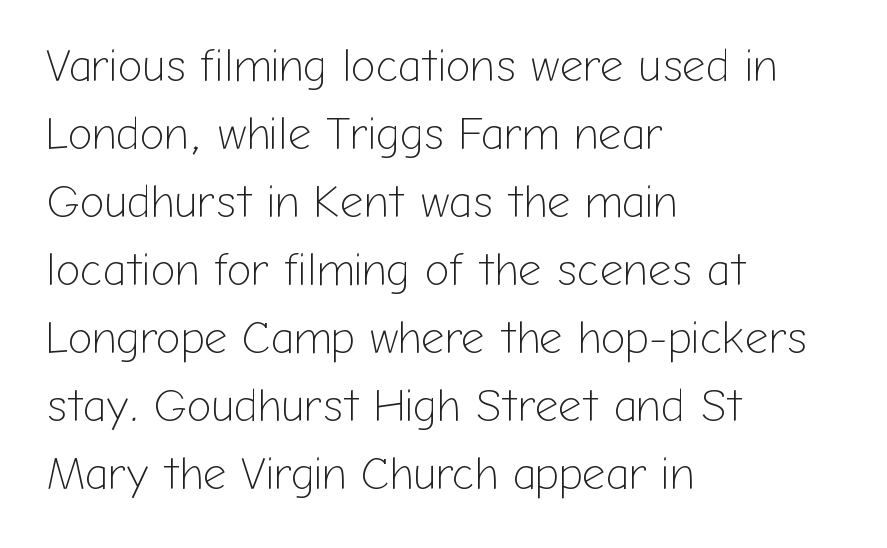
{"serif": "no", "italic": "no", "bold": "no", "weight": "light", "width": "normal", "stroke_contrast": "low", "x_height": "medium", "monospaced": "no", "underline": "no", "align": "left", "line_spacing": "normal", "line_spacing_ratio": 1.48, "letter_spacing": "normal", "letter_spacing_em": 0.0, "glyph_px": 46}
